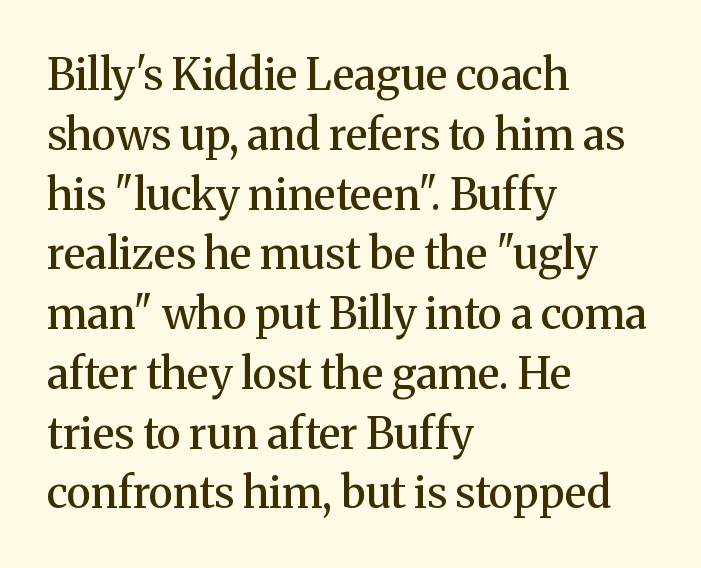
Regarding serifs, this sample has them. There is no visible air inserted between adjacent glyphs. Is the block centered? No — it sits flush against the left margin. Lines of text with bare space underneath. The passage shown stacks its lines at a standard gap.
